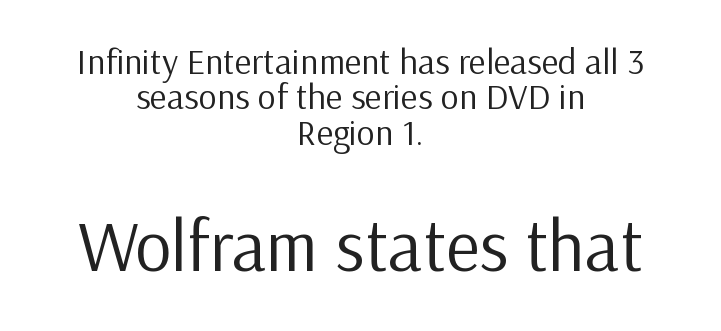
Q: Is the text bold? A: No.
Q: Is the text italic (slanted)? A: No, it is upright.
Q: Is the typeface a serif or a sans-serif typeface? A: Sans-serif.
Q: Is the text underlined? A: No.
Q: How is the paragraph aligned? A: Centered.
Q: Is the spacing between letters normal or unusually wide? A: Normal.
Q: Is the spacing between lines tight, normal or loose? A: Tight.
Q: Which block of text is set in a larger size, the first (top) or the second (bottom)? A: The second (bottom) one.
Q: Width (condensed, normal, or wide)? A: Normal.
Q: Stroke contrast? A: Low.
Q: x-height? A: Medium.
Q: Monospaced? A: No.
